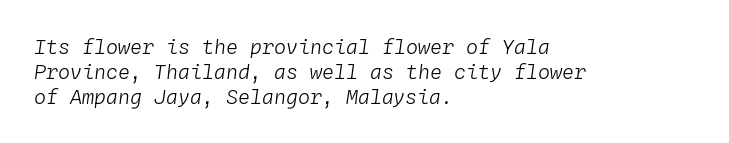
These lines were composed using italics. In terms of leading, this rendering sits right in the middle. Counters stay open thanks to moderate or lighter strokes. Words appear dense and cohesive because spacing is normal. Check under the words: just untouched page.
